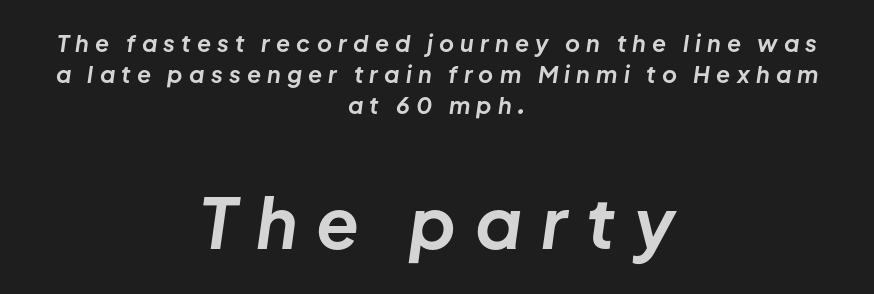
Q: Is the text bold? A: Yes.
Q: Is the text italic (slanted)? A: Yes, it leans right by about 8 degrees.
Q: Is the text underlined? A: No.
Q: How is the paragraph aligned? A: Centered.
Q: Is the spacing between letters normal or unusually wide? A: Unusually wide.
Q: Is the spacing between lines tight, normal or loose? A: Normal.
Q: Which block of text is set in a larger size, the first (top) or the second (bottom)? A: The second (bottom) one.
Q: Width (condensed, normal, or wide)? A: Normal.
Q: Stroke contrast? A: Low.
Q: x-height? A: Medium.
Q: Monospaced? A: No.
